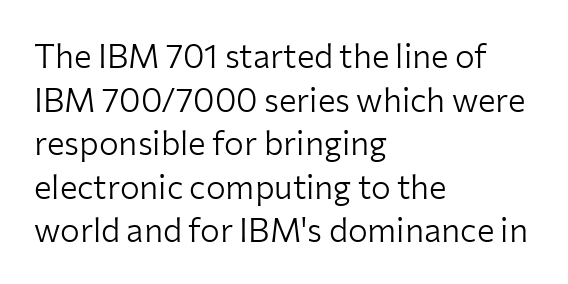
Q: Is the text bold? A: No.
Q: Is the text italic (slanted)? A: No, it is upright.
Q: Is the typeface a serif or a sans-serif typeface? A: Sans-serif.
Q: Is the text underlined? A: No.
Q: How is the paragraph aligned? A: Left-aligned.
Q: Is the spacing between letters normal or unusually wide? A: Normal.
Q: Is the spacing between lines tight, normal or loose? A: Normal.
Q: Width (condensed, normal, or wide)? A: Normal.
Q: Stroke contrast? A: Low.
Q: x-height? A: Medium.
Q: Monospaced? A: No.
